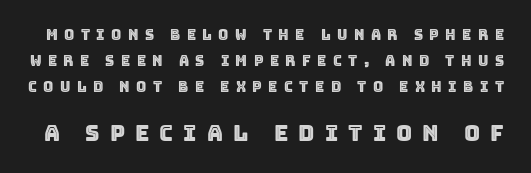
The image shows 22 px text type, upright; set line spacing 1.85x, unusually wide letter spacing (+0.46 em), not underlined; the second (bottom) block is 1.57x larger.
